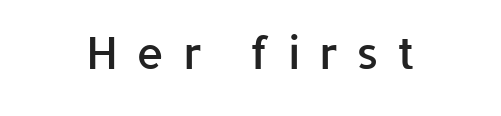
The image shows 44 px semibold sans-serif type, upright; set unusually wide letter spacing (+0.41 em), not underlined; low stroke contrast and a medium x-height.
